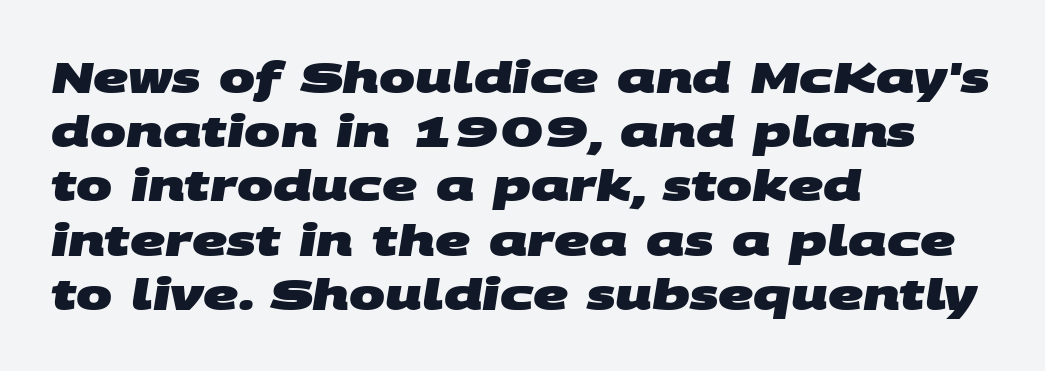
Students, observe: this is what conventionally led text looks like. Visually the block forms a straight wall on the left and a jagged coastline on the right. Note the varied advance widths — an 'i' is clearly narrower than an 'm'. The type is set solid horizontally, with unmodified tracking. No word sits above an underline.
